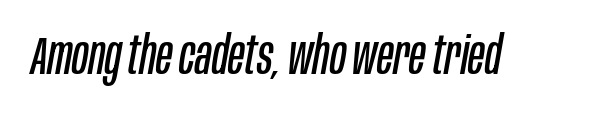
The face used here has a pronounced slope to its letters. Is the letter spacing exaggerated? No — it looks like the ordinary default. The face used here is proportionally spaced, like ordinary book or web type. Beneath every word, the page is bare.
